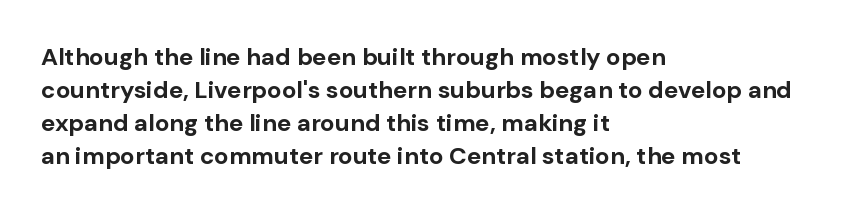
The image shows 24 px bold type, upright; set left-aligned, normal line spacing (1.38x), normal letter spacing, not underlined.
